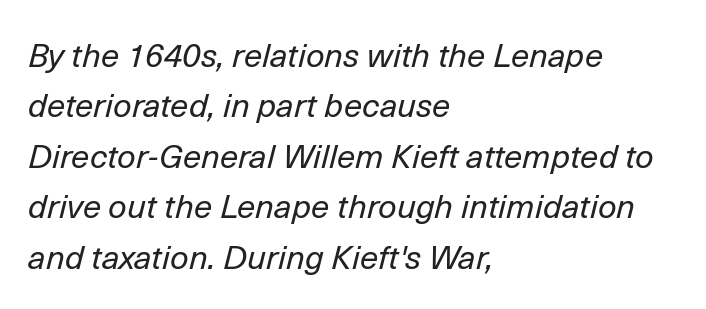
The image shows 33 px regular-weight type, italic (leaning right); set left-aligned, normal line spacing (1.53x), normal letter spacing, not underlined; low stroke contrast and a medium x-height.
